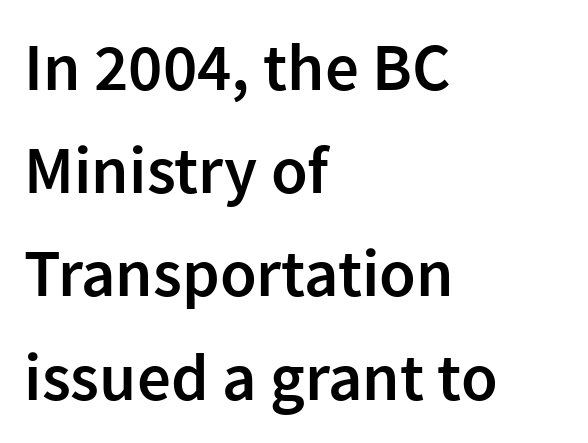
These lines sit exactly where default settings would place them. Typographically, this falls in the sans-serif category. The letterforms sit shoulder to shoulder at normal distance. Each letter keeps its own natural width here, so spacing adapts to shape.
